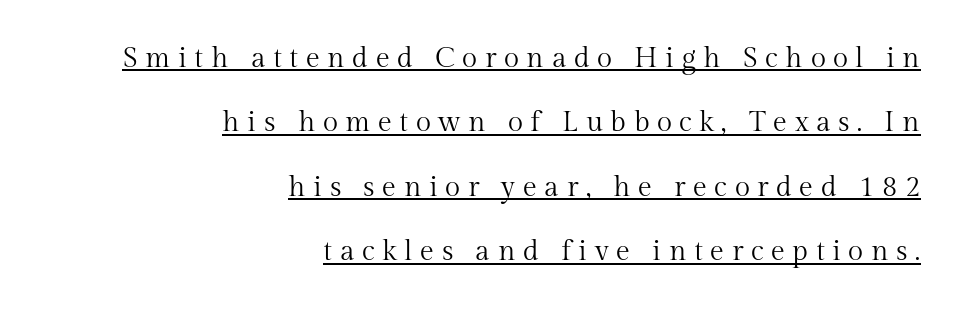
{"serif": "yes", "italic": "no", "bold": "no", "weight": "regular", "width": "normal", "stroke_contrast": "medium", "x_height": "medium", "monospaced": "no", "underline": "yes", "align": "right", "line_spacing": "loose", "line_spacing_ratio": 2.3, "letter_spacing": "wide", "letter_spacing_em": 0.27, "glyph_px": 28}
